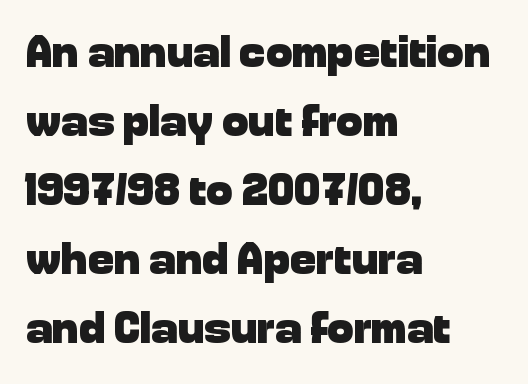
Typographic density is high because the face is bold. Bare-footed words on every line. Letter spacing: default. Vertical strokes here are truly vertical. A normal amount of white space separates one row of letters from the next.
